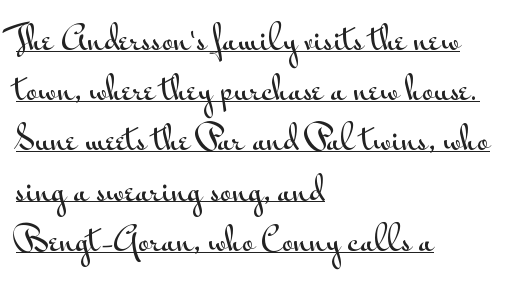
{"serif": "no", "width": "wide", "stroke_contrast": "medium", "x_height": "small", "monospaced": "no", "underline": "yes", "align": "left", "line_spacing": "normal", "line_spacing_ratio": 1.57, "letter_spacing": "normal", "letter_spacing_em": 0.0, "glyph_px": 32}
